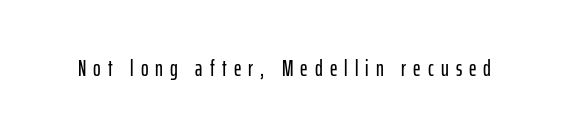
This is the regular roman posture of the typeface. This sample uses expanded letter spacing, leaving extra air between glyphs. Clear beneath every line of the passage.
